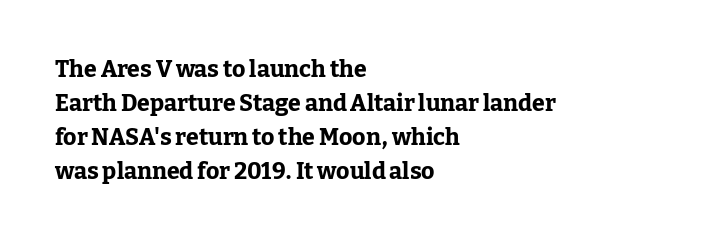
The strip under each line holds only bare page. How are the letters spaced? Ordinarily, with no added tracking. Line spacing here is normal. This rendering uses left alignment, leaving the right contour irregular. When letters stand straight like this, we call the style roman or upright. The rendering uses a bold face; every stroke is thick and dark.
